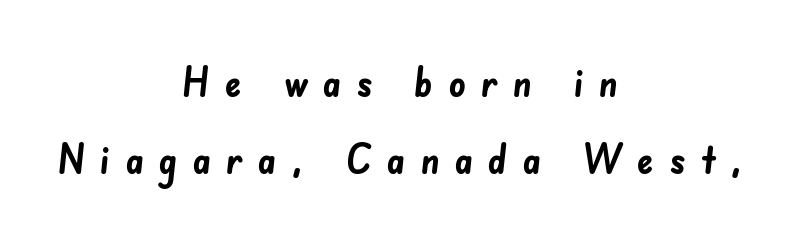
A clean baseline with only descenders dipping below it. Look at the tracking — it's clearly loosened, letters drifting apart. Looks like regular typesetting: each glyph gets only the width it needs. These lines carry a lot of weight — the face is fully bold. The compositor balanced each line on the midline. The passage shown is typeset with a sans-serif family.
